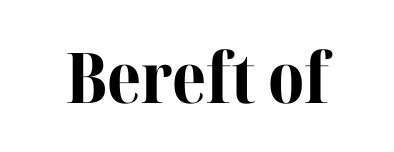
Q: Is the text bold? A: Yes.
Q: Is the text italic (slanted)? A: No, it is upright.
Q: Is the typeface a serif or a sans-serif typeface? A: Serif.
Q: Is the text underlined? A: No.
Q: Is the spacing between letters normal or unusually wide? A: Normal.
Q: Width (condensed, normal, or wide)? A: Normal.
Q: Stroke contrast? A: Medium.
Q: x-height? A: Medium.
Q: Monospaced? A: No.
